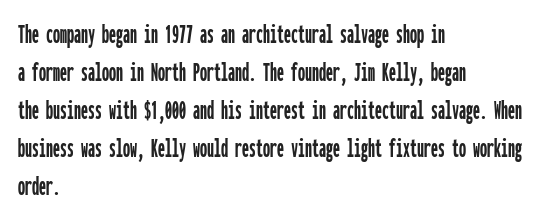
Does extra space separate the letters? No, they use regular spacing. The letters carry no serifs — their stems end cleanly without finishing strokes. Ascenders rise straight up at ninety degrees. The rendering uses typewriter-style spacing with identical character cells. The passage is arranged the way most books set body copy — flush left. Descenders hang freely into open space.
